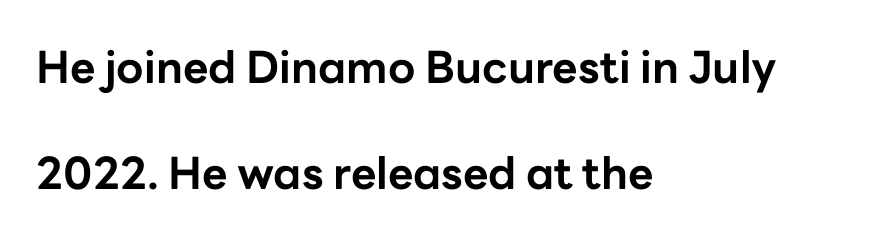
{"serif": "no", "italic": "no", "bold": "yes", "weight": "bold", "width": "normal", "stroke_contrast": "low", "x_height": "medium", "monospaced": "no", "underline": "no", "align": "left", "line_spacing": "loose", "line_spacing_ratio": 2.4, "letter_spacing": "normal", "letter_spacing_em": 0.0, "glyph_px": 44}
